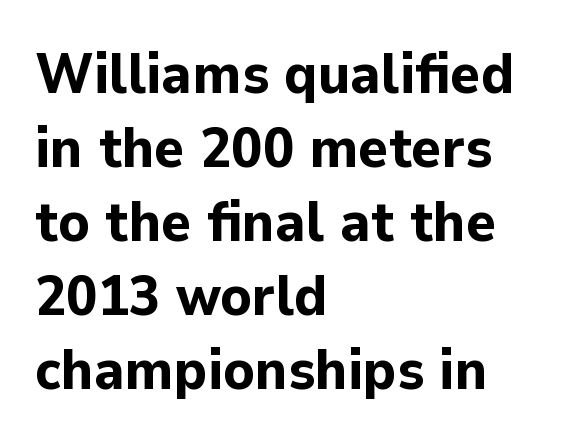
The image shows 57 px bold sans-serif type, upright; set left-aligned, normal line spacing (1.3x), normal letter spacing, not underlined; low stroke contrast and a medium x-height.
